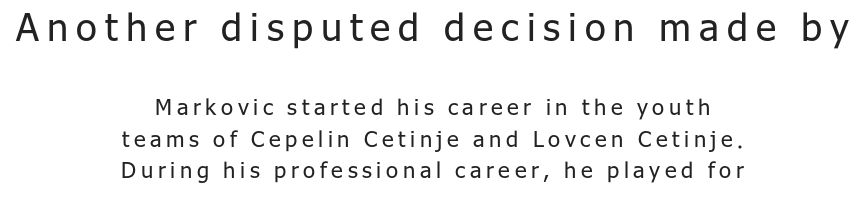
Each letter keeps its own natural width here, so spacing adapts to shape. A student would call this center alignment; a typographer would say set centered. Each word looks stretched out because of the extra space between its letters. Does the leading feel generous? No, just average. The characters display no serif detailing; their extremities are plain. Is this a heavy cut? Hardly; it is regular or lighter.
